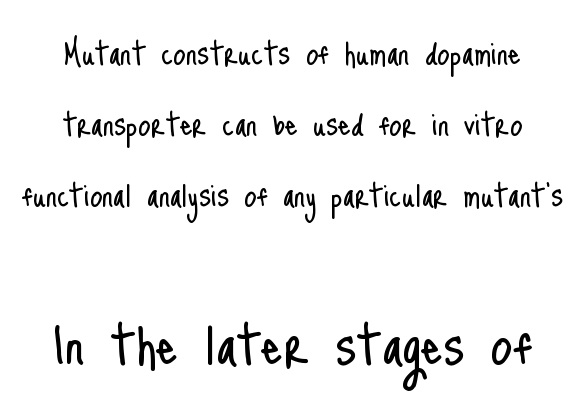
The face used here is proportionally spaced, like ordinary book or web type. The letterforms sit shoulder to shoulder at normal distance. Lines of text with bare space underneath. Posture: upright roman. Ink coverage per letter is moderate at most. You can tell from the bare stems that sans-serif type was used.
